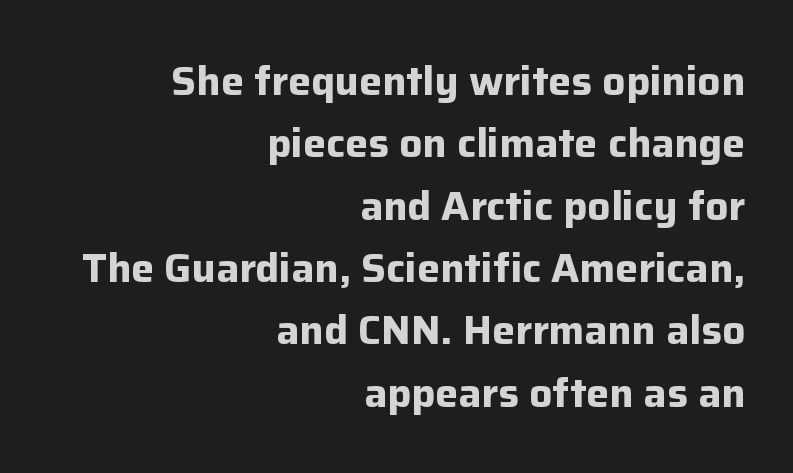
The image shows 41 px bold sans-serif type, upright; set right-aligned, normal line spacing (1.52x), normal letter spacing, not underlined; low stroke contrast and a medium x-height.
